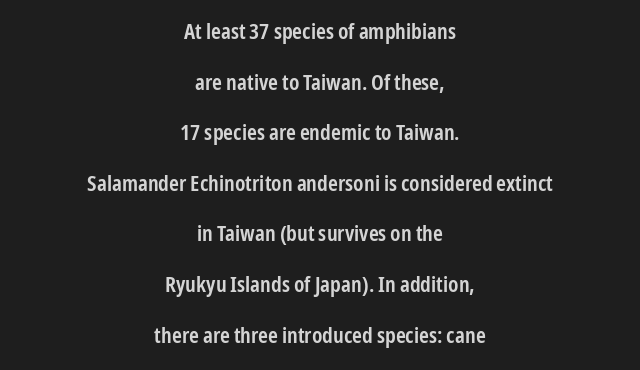
{"italic": "no", "bold": "semi", "underline": "no", "align": "center", "line_spacing": "loose", "line_spacing_ratio": 2.3, "letter_spacing": "normal", "letter_spacing_em": 0.0, "glyph_px": 22}
